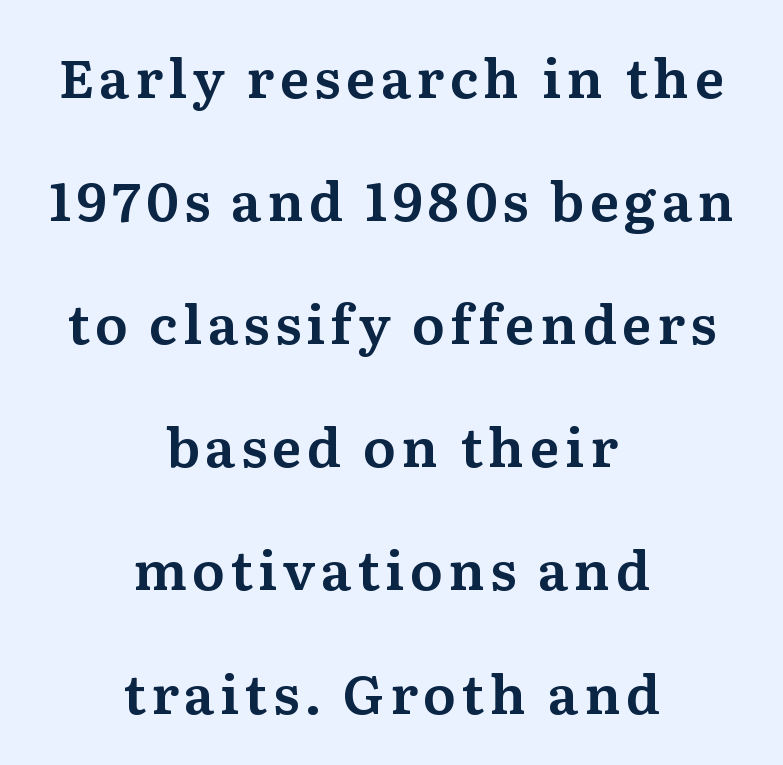
The image shows 54 px serif type, upright; set centered, loose line spacing (2.28x), not underlined; medium stroke contrast and a medium x-height.
